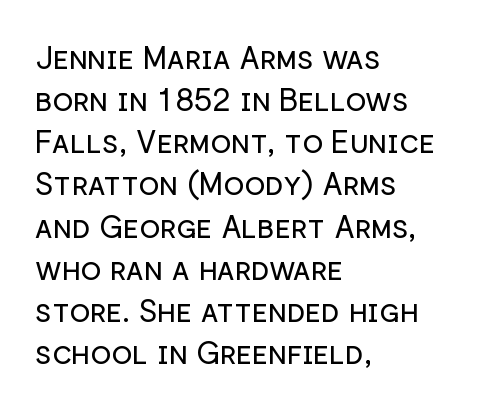
Q: Is the text bold? A: No.
Q: Is the text italic (slanted)? A: No, it is upright.
Q: Is the typeface a serif or a sans-serif typeface? A: Sans-serif.
Q: Is the text underlined? A: No.
Q: How is the paragraph aligned? A: Left-aligned.
Q: Is the spacing between letters normal or unusually wide? A: Normal.
Q: Is the spacing between lines tight, normal or loose? A: Normal.
Q: Width (condensed, normal, or wide)? A: Normal.
Q: Stroke contrast? A: Low.
Q: x-height? A: Medium.
Q: Monospaced? A: No.
